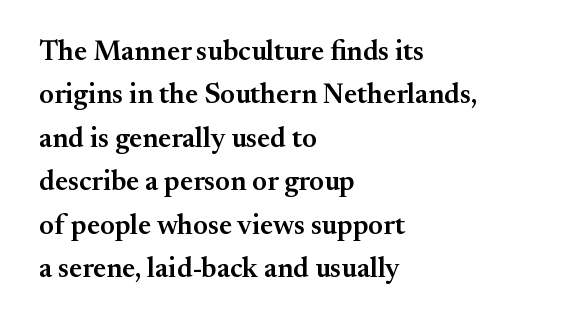
{"serif": "yes", "italic": "no", "bold": "semi", "weight": "semibold", "width": "normal", "stroke_contrast": "medium", "x_height": "small", "monospaced": "no", "underline": "no", "align": "left", "line_spacing": "normal", "line_spacing_ratio": 1.55, "letter_spacing": "normal", "letter_spacing_em": 0.0, "glyph_px": 28}
